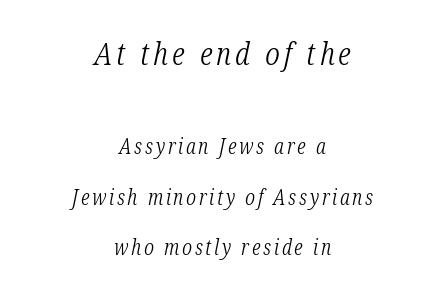
Q: Is the text bold? A: No.
Q: Is the text italic (slanted)? A: Yes, it leans right by about 12 degrees.
Q: Is the typeface a serif or a sans-serif typeface? A: Serif.
Q: Is the text underlined? A: No.
Q: How is the paragraph aligned? A: Centered.
Q: Is the spacing between lines tight, normal or loose? A: Loose.
Q: Which block of text is set in a larger size, the first (top) or the second (bottom)? A: The first (top) one.
Q: Width (condensed, normal, or wide)? A: Condensed.
Q: Stroke contrast? A: Low.
Q: x-height? A: Medium.
Q: Monospaced? A: No.
